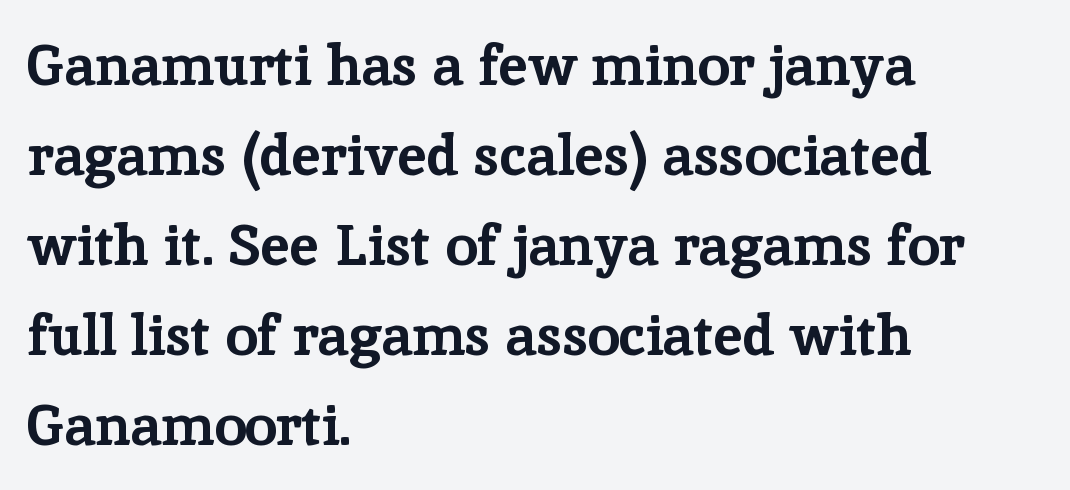
Check where the strokes stop: tiny serifs finish them off. Its strokes are broad and dark, the hallmark of bold type. The rag falls on the right side of this text block. How would I describe the line gaps? Plain and ordinary.
